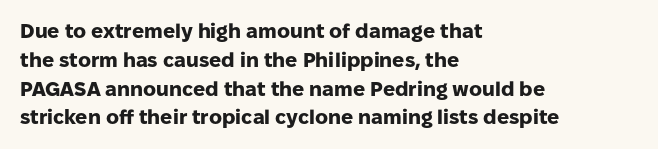
Q: Is the text bold? A: Yes.
Q: Is the text italic (slanted)? A: No, it is upright.
Q: Is the text underlined? A: No.
Q: How is the paragraph aligned? A: Left-aligned.
Q: Is the spacing between letters normal or unusually wide? A: Normal.
Q: Is the spacing between lines tight, normal or loose? A: Normal.
